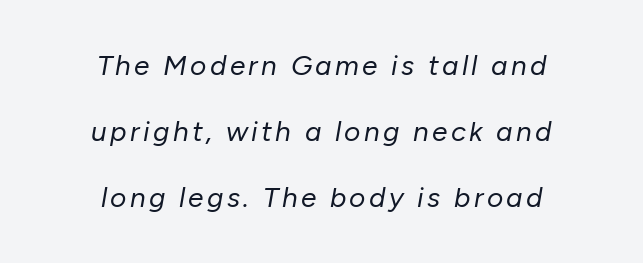
The image shows 28 px regular-weight type, italic (leaning right); set centered, loose line spacing (2.36x), not underlined; low stroke contrast and a medium x-height.
